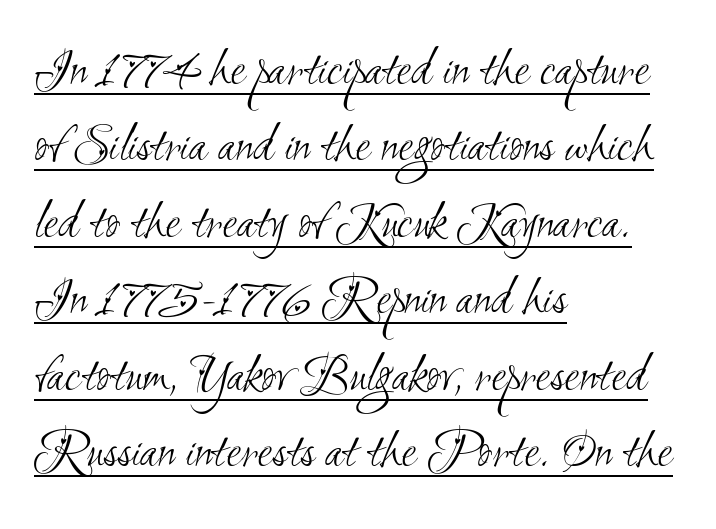
{"serif": "no", "bold": "no", "weight": "light", "width": "condensed", "stroke_contrast": "medium", "x_height": "small", "monospaced": "no", "underline": "yes", "align": "left", "line_spacing": "normal", "line_spacing_ratio": 1.39, "letter_spacing": "normal", "letter_spacing_em": 0.0, "glyph_px": 55}
